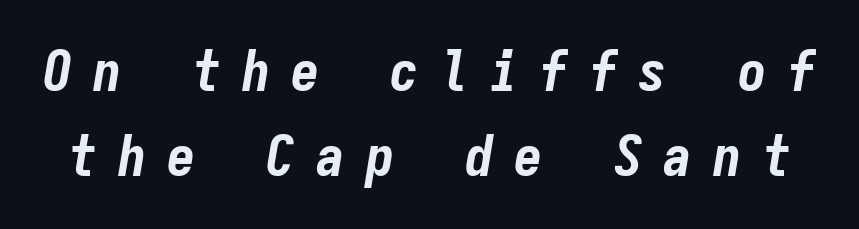
The image shows 57 px bold, condensed type, italic (leaning right), monospaced; set normal line spacing (1.49x), unusually wide letter spacing (+0.37 em), not underlined; low stroke contrast and a medium x-height.
